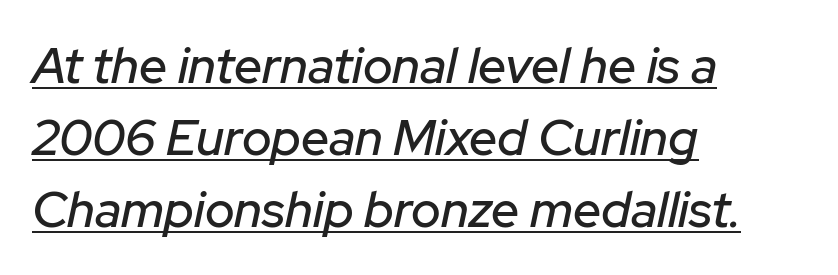
{"italic": "yes", "lean": "right", "slant_degrees": 12, "width": "normal", "stroke_contrast": "low", "x_height": "medium", "monospaced": "no", "underline": "yes", "align": "left", "line_spacing": "normal", "line_spacing_ratio": 1.44, "letter_spacing": "normal", "letter_spacing_em": 0.0, "glyph_px": 50}
